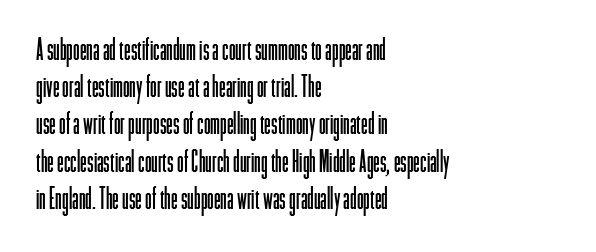
Unmarked baselines from the first word to the last. The passage shown is typeset with a sans-serif family. A typesetter would call this zero additional tracking. The letterforms sit at book weight or below. The lines in this sample share a left origin and differ only in where they stop.
